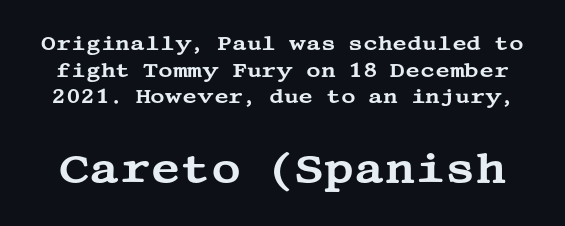
How are the letters spaced? Ordinarily, with no added tracking. Little horizontal feet cap the strokes, marking this as serif type. The block sitting lower on the canvas is the one with enlarged characters. The baseline area is clear. Vertical spacing — default. Quick note: not italic, upright.
